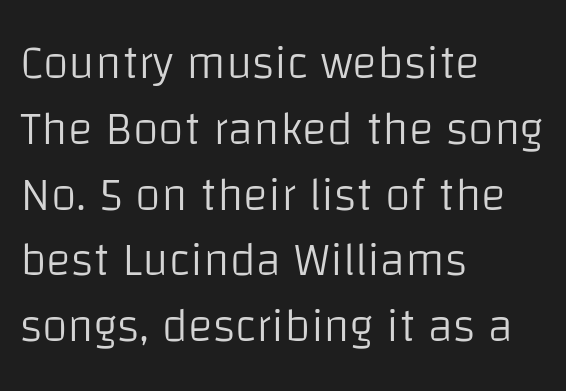
This is roman type, the default non-slanted kind. The gap between lines stays unmarked. The ragged edge is on the right, which tells us the setting is flush left. Leading: standard. The horizontal fit of the characters is conventional and even. The rendering shows plain stroke endings on the letterforms — a sans-serif design.
